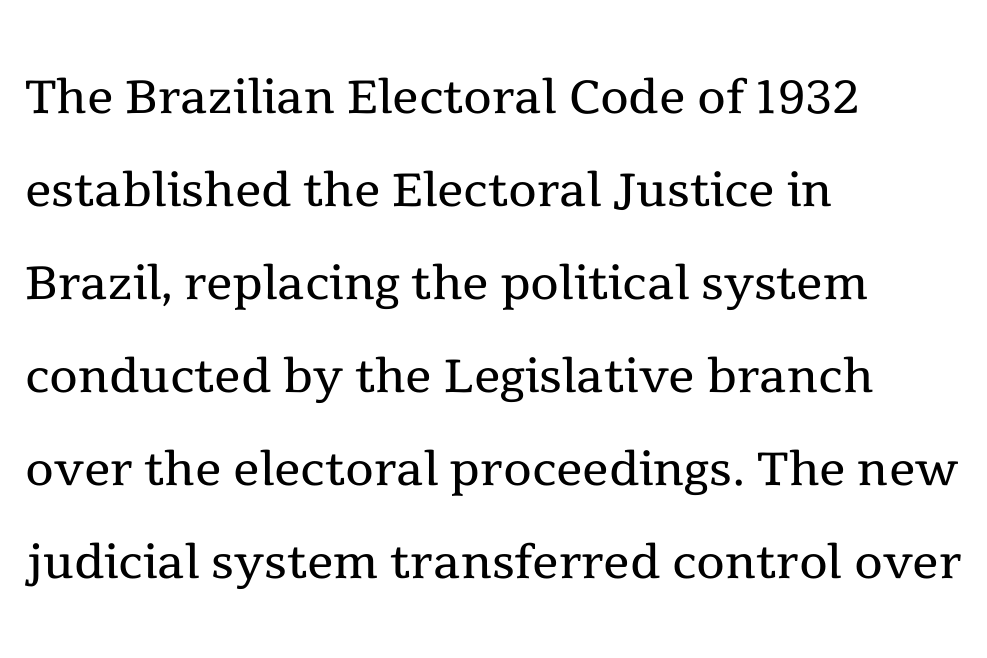
{"serif": "yes", "italic": "no", "bold": "no", "weight": "regular", "width": "normal", "x_height": "medium", "monospaced": "no", "underline": "no", "align": "left", "line_spacing": "normal", "line_spacing_ratio": 1.41, "letter_spacing": "normal", "letter_spacing_em": 0.0, "glyph_px": 66}
